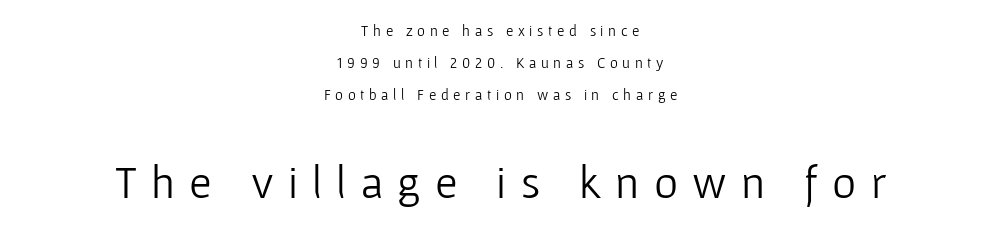
{"serif": "no", "italic": "no", "bold": "no", "weight": "light", "width": "normal", "stroke_contrast": "low", "x_height": "medium", "monospaced": "no", "underline": "no", "align": "center", "line_spacing": "loose", "line_spacing_ratio": 2.13, "letter_spacing": "wide", "letter_spacing_em": 0.31, "larger_block": "second", "size_ratio": 3.07, "glyph_px": 46}
